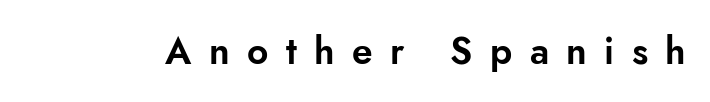
The image shows 37 px sans-serif type, upright; set unusually wide letter spacing (+0.47 em), not underlined; low stroke contrast and a small x-height.
